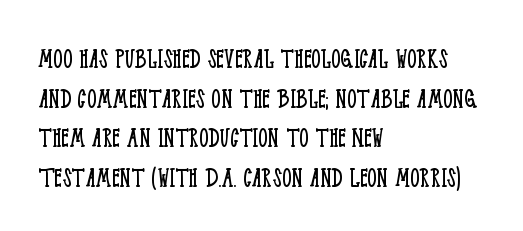
The image shows 30 px light, condensed serif type, upright; set left-aligned, normal line spacing (1.32x), normal letter spacing, not underlined; low stroke contrast and a large x-height.
